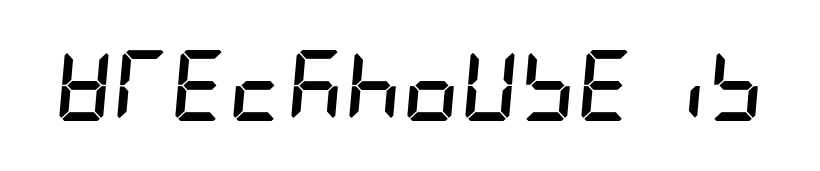
The image shows 71 px semibold, condensed type, italic (leaning right); set normal letter spacing, not underlined; low stroke contrast and a large x-height.
